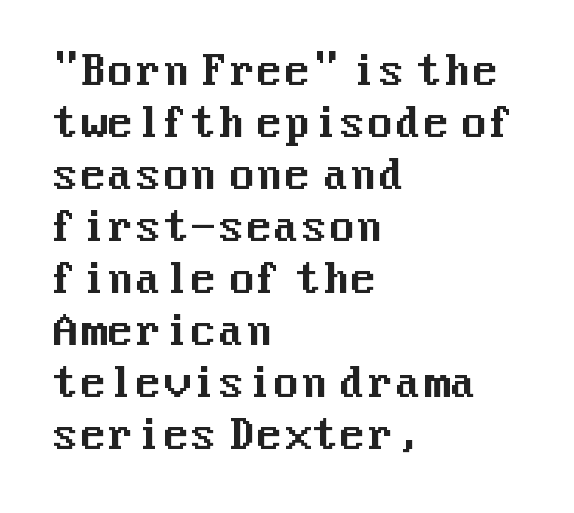
Only glyphs here, with clear space below each row. Short note: letters normally spaced. Regular leading. Nope, no serifs anywhere on these letters. Line starts are locked; line ends wander. The type sits square on the baseline with zero lean.
